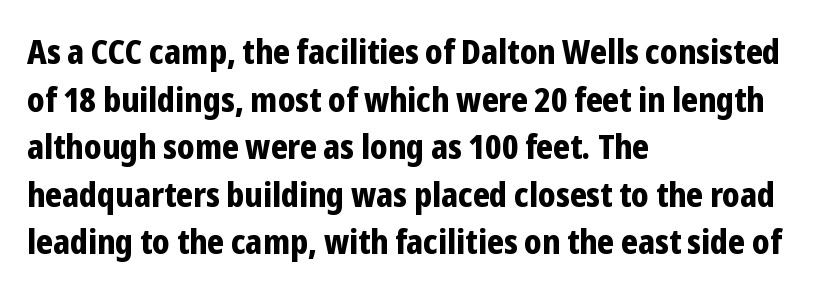
Q: Is the text bold? A: Yes.
Q: Is the text italic (slanted)? A: No, it is upright.
Q: Is the typeface a serif or a sans-serif typeface? A: Sans-serif.
Q: Is the text underlined? A: No.
Q: How is the paragraph aligned? A: Left-aligned.
Q: Is the spacing between letters normal or unusually wide? A: Normal.
Q: Is the spacing between lines tight, normal or loose? A: Normal.
Q: Width (condensed, normal, or wide)? A: Condensed.
Q: Stroke contrast? A: Low.
Q: x-height? A: Medium.
Q: Monospaced? A: No.
